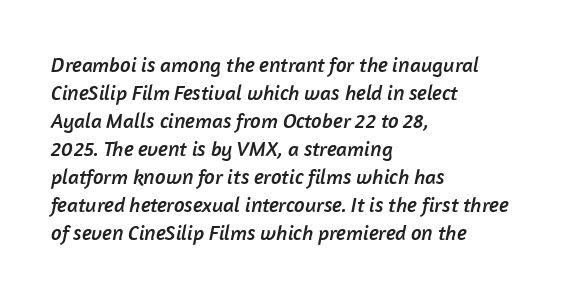
The image shows 21 px text type; set left-aligned, normal line spacing (1.33x), normal letter spacing, not underlined.
